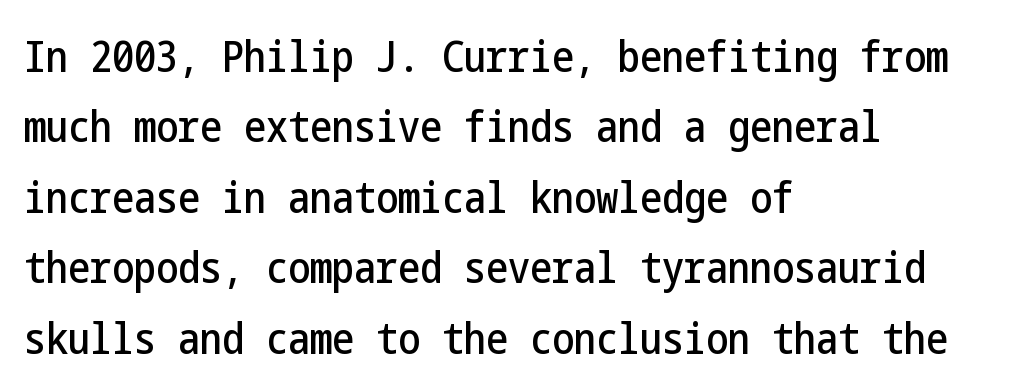
Examine the stroke ends and you'll find no serifs. The block of text has a typical density, with ordinary space between rows. Style check: upright. Horizontally, the lines are justified to the leading edge only. A typesetter would call this zero additional tracking.
